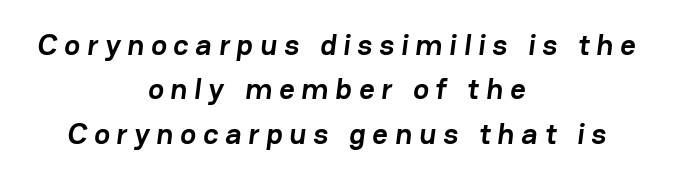
Q: Is the text bold? A: Yes.
Q: Is the typeface a serif or a sans-serif typeface? A: Sans-serif.
Q: Is the text underlined? A: No.
Q: How is the paragraph aligned? A: Centered.
Q: Is the spacing between letters normal or unusually wide? A: Unusually wide.
Q: Is the spacing between lines tight, normal or loose? A: Normal.
Q: Width (condensed, normal, or wide)? A: Normal.
Q: Stroke contrast? A: Low.
Q: x-height? A: Medium.
Q: Monospaced? A: No.
